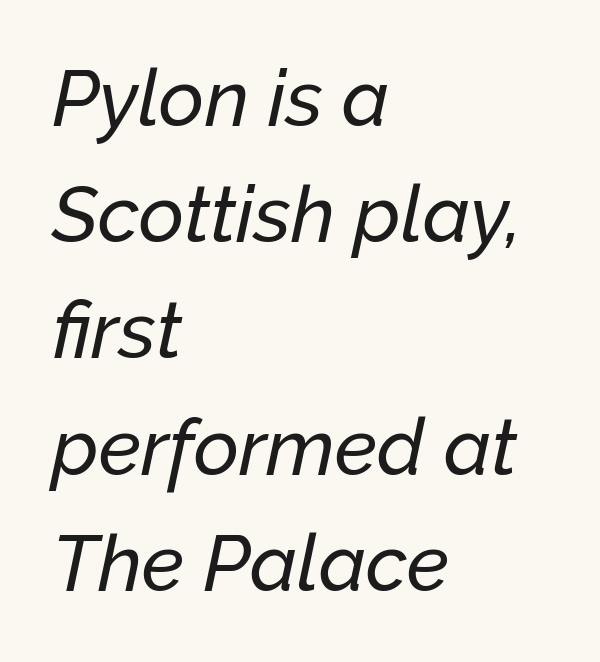
The image shows 78 px text type, italic (leaning right); set left-aligned, normal line spacing (1.49x), normal letter spacing, not underlined; low stroke contrast and a medium x-height.
